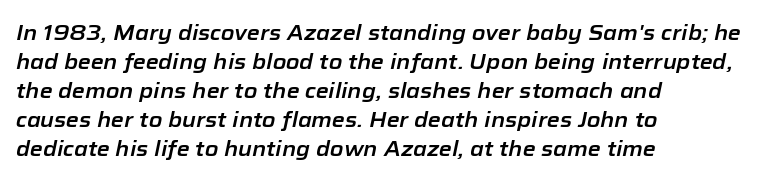
The image shows 21 px text type, italic (leaning right); set left-aligned, normal line spacing (1.38x), normal letter spacing, not underlined.
